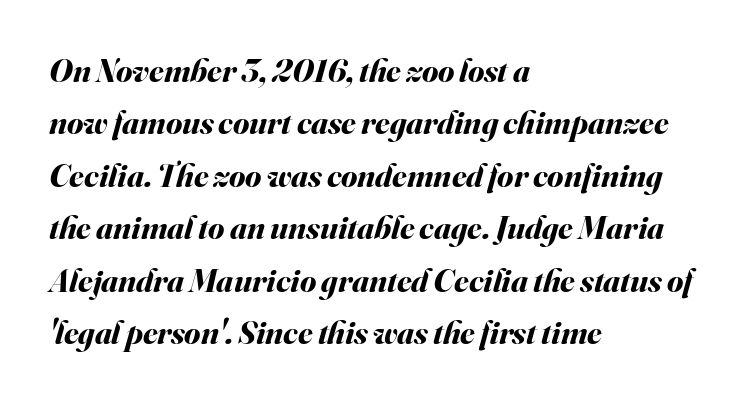
{"italic": "yes", "lean": "right", "slant_degrees": 16, "bold": "yes", "weight": "bold", "width": "normal", "stroke_contrast": "medium", "x_height": "small", "monospaced": "no", "underline": "no", "align": "left", "line_spacing": "normal", "line_spacing_ratio": 1.59, "letter_spacing": "normal", "letter_spacing_em": 0.0, "glyph_px": 33}
